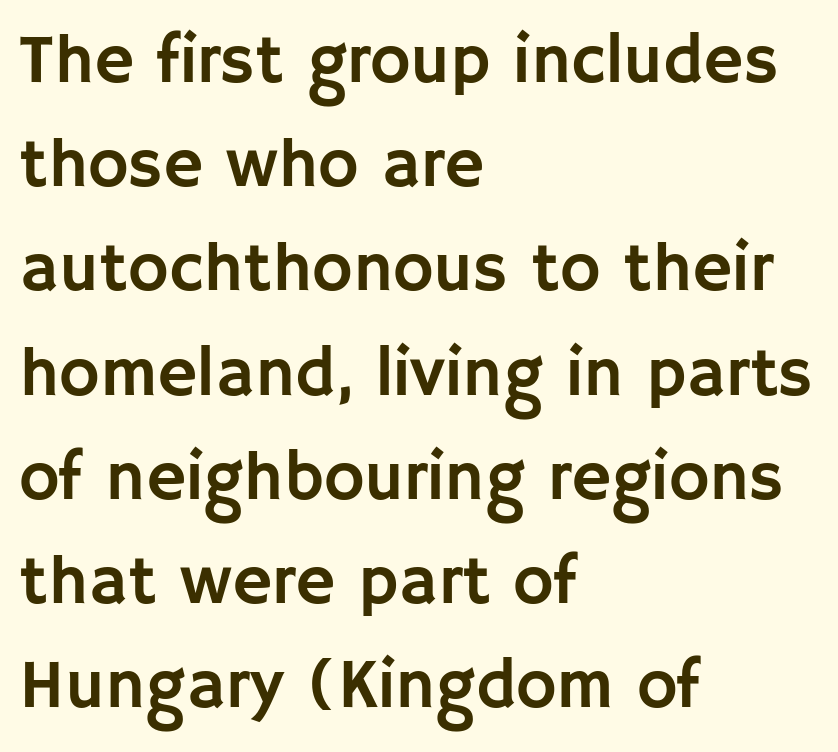
The image shows 69 px sans-serif type, upright; set left-aligned, normal line spacing (1.51x), normal letter spacing, not underlined; low stroke contrast and a large x-height.
